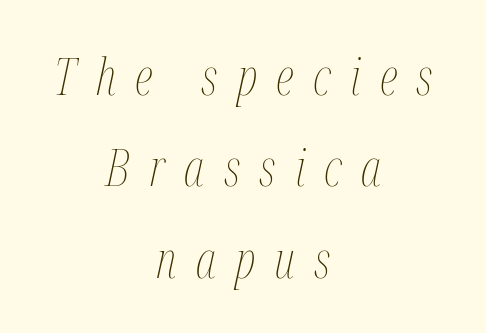
Q: Is the text bold? A: No.
Q: Is the text italic (slanted)? A: Yes, it leans right by about 12 degrees.
Q: Is the text underlined? A: No.
Q: How is the paragraph aligned? A: Centered.
Q: Is the spacing between letters normal or unusually wide? A: Unusually wide.
Q: Width (condensed, normal, or wide)? A: Condensed.
Q: Stroke contrast? A: Medium.
Q: x-height? A: Medium.
Q: Monospaced? A: No.
